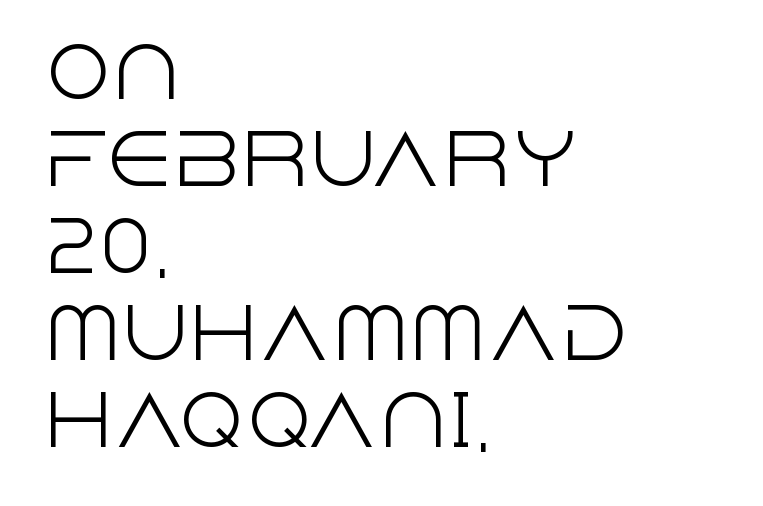
The strokes carry an ordinary text weight at most. Tracking value appears to be zero — textbook default spacing. A typesetter would call this leading conventional body-copy spacing. These lines were composed using upright roman letters. Look at the bottom of the vertical strokes: they stop flat, with no serifs.
